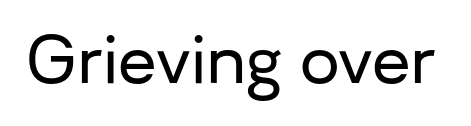
Q: Is the text italic (slanted)? A: No, it is upright.
Q: Is the typeface a serif or a sans-serif typeface? A: Sans-serif.
Q: Is the text underlined? A: No.
Q: Is the spacing between letters normal or unusually wide? A: Normal.
Q: Width (condensed, normal, or wide)? A: Normal.
Q: Stroke contrast? A: Low.
Q: x-height? A: Medium.
Q: Monospaced? A: No.
